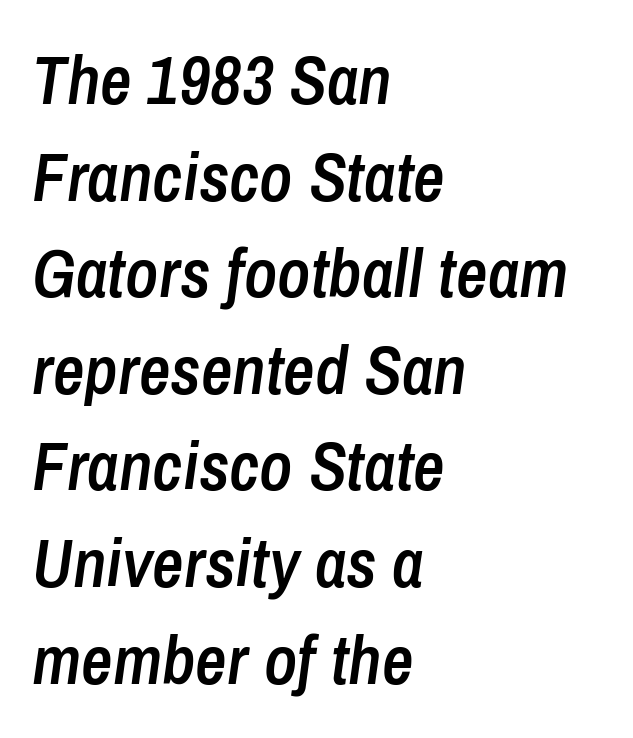
Q: Is the text bold? A: Semi-bold.
Q: Is the text italic (slanted)? A: Yes, it leans right by about 8 degrees.
Q: Is the text underlined? A: No.
Q: How is the paragraph aligned? A: Left-aligned.
Q: Is the spacing between letters normal or unusually wide? A: Normal.
Q: Is the spacing between lines tight, normal or loose? A: Normal.
Q: Width (condensed, normal, or wide)? A: Condensed.
Q: Stroke contrast? A: Low.
Q: x-height? A: Medium.
Q: Monospaced? A: No.
